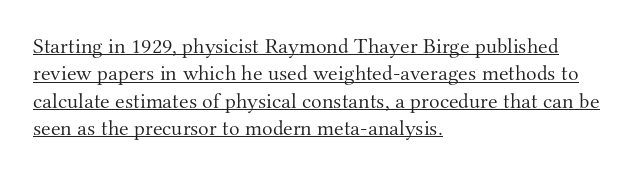
The image shows 22 px text type, upright; set left-aligned, line spacing 1.24x, normal letter spacing, underlined.
